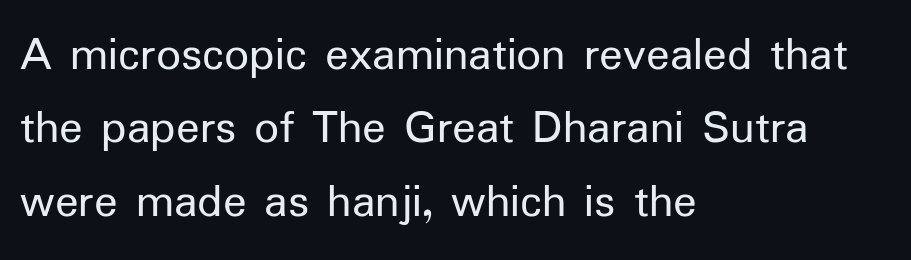
{"serif": "no", "italic": "no", "bold": "no", "weight": "regular", "width": "normal", "stroke_contrast": "low", "x_height": "medium", "monospaced": "no", "underline": "no", "align": "left", "line_spacing": "normal", "line_spacing_ratio": 1.5, "letter_spacing": "normal", "letter_spacing_em": 0.0, "glyph_px": 49}
